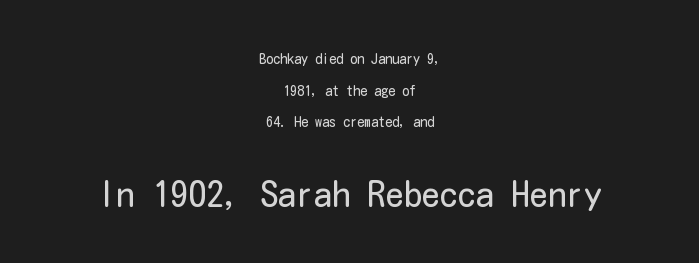
The image shows 36 px regular-weight, condensed sans-serif type, upright; set centered, loose line spacing (2.26x), normal letter spacing, not underlined; the second (bottom) block is 2.57x larger; low stroke contrast and a medium x-height.
